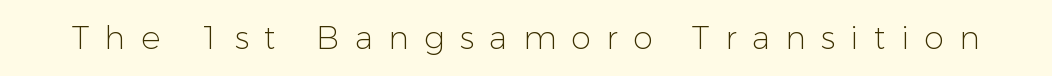
Q: Is the text bold? A: No.
Q: Is the text italic (slanted)? A: No, it is upright.
Q: Is the typeface a serif or a sans-serif typeface? A: Sans-serif.
Q: Is the text underlined? A: No.
Q: Is the spacing between letters normal or unusually wide? A: Unusually wide.
Q: Width (condensed, normal, or wide)? A: Normal.
Q: Stroke contrast? A: Low.
Q: x-height? A: Medium.
Q: Monospaced? A: No.
